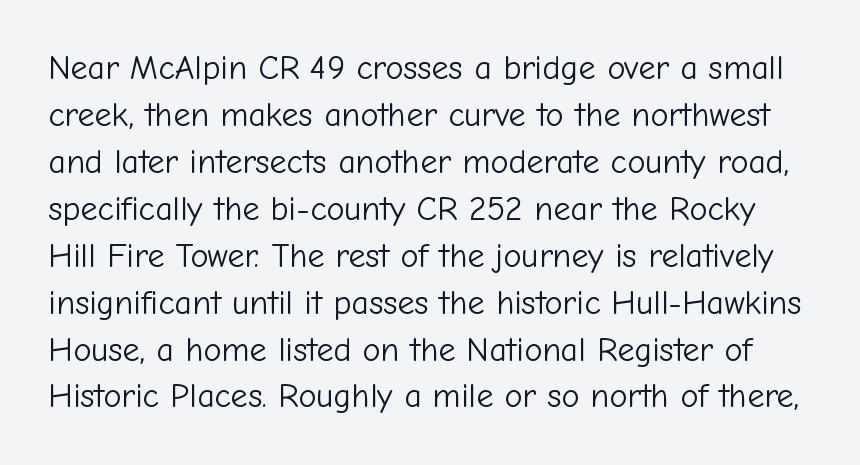
If you drew a line through each stem, it would be perfectly vertical. Compared with typical body copy, the letter spacing here is the same. Varying glyph widths throughout — classic text-font behaviour. The cut favours lightness, reaching ordinary text weight at its darkest. Classification — sans serif.
